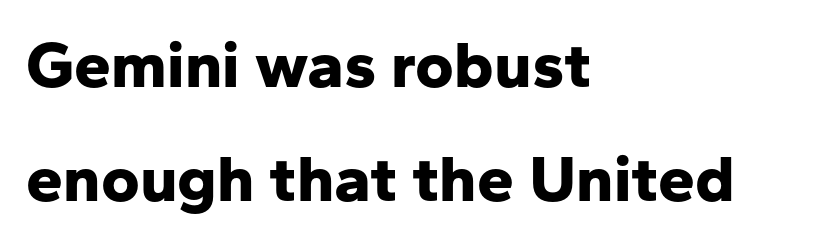
Q: Is the text bold? A: Yes.
Q: Is the text italic (slanted)? A: No, it is upright.
Q: Is the typeface a serif or a sans-serif typeface? A: Sans-serif.
Q: Is the text underlined? A: No.
Q: How is the paragraph aligned? A: Left-aligned.
Q: Is the spacing between letters normal or unusually wide? A: Normal.
Q: Width (condensed, normal, or wide)? A: Normal.
Q: Stroke contrast? A: Low.
Q: x-height? A: Medium.
Q: Monospaced? A: No.
